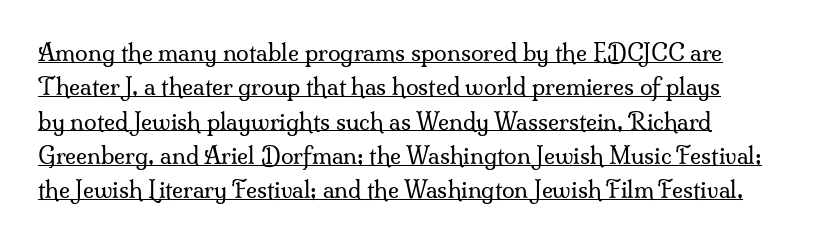
The image shows 23 px text type, upright; set normal line spacing (1.49x), normal letter spacing, underlined.
